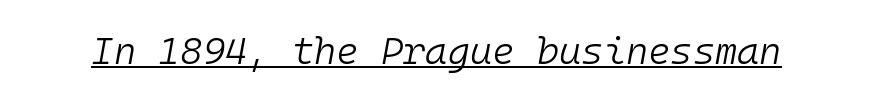
The image shows 38 px light type, italic (leaning right), monospaced; set normal letter spacing, underlined; low stroke contrast and a medium x-height.
